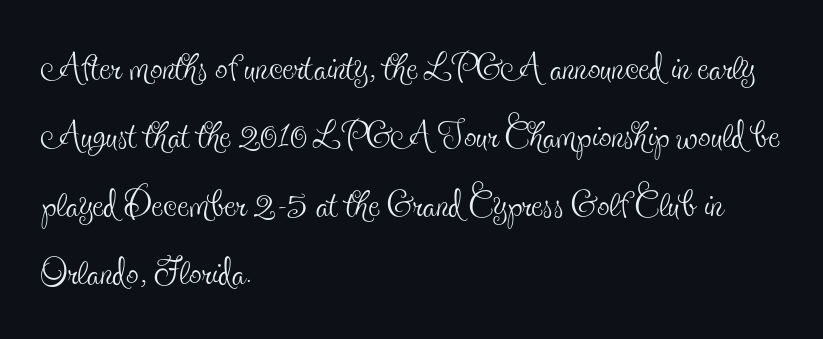
{"serif": "yes", "bold": "no", "weight": "thin", "width": "condensed", "x_height": "small", "monospaced": "no", "underline": "no", "align": "left", "line_spacing": "normal", "line_spacing_ratio": 1.37, "letter_spacing": "normal", "letter_spacing_em": 0.0, "glyph_px": 50}
